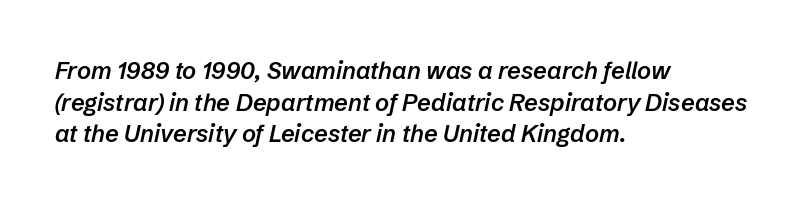
The image shows 24 px text type, italic (leaning right); set left-aligned, normal line spacing (1.32x), normal letter spacing, not underlined.
